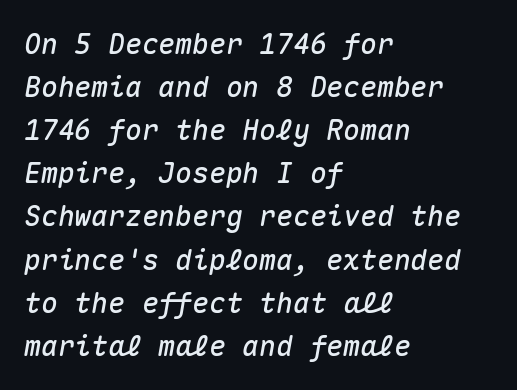
{"italic": "yes", "lean": "right", "slant_degrees": 10, "width": "normal", "stroke_contrast": "medium", "x_height": "medium", "monospaced": "yes", "underline": "no", "align": "left", "line_spacing": "normal", "line_spacing_ratio": 1.54, "letter_spacing": "normal", "letter_spacing_em": 0.0, "glyph_px": 28}
